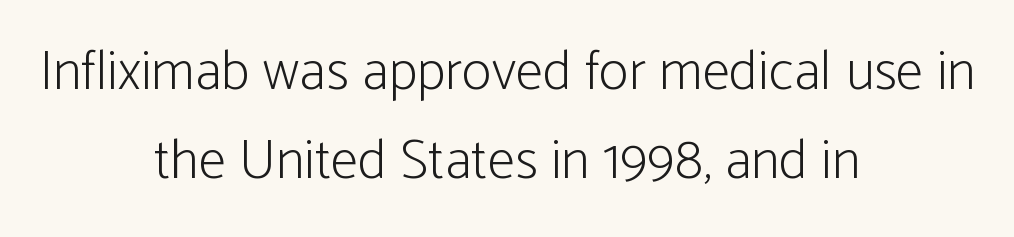
The image shows 56 px light, condensed sans-serif type, upright; set centered, normal line spacing (1.59x), normal letter spacing, not underlined; low stroke contrast and a medium x-height.
